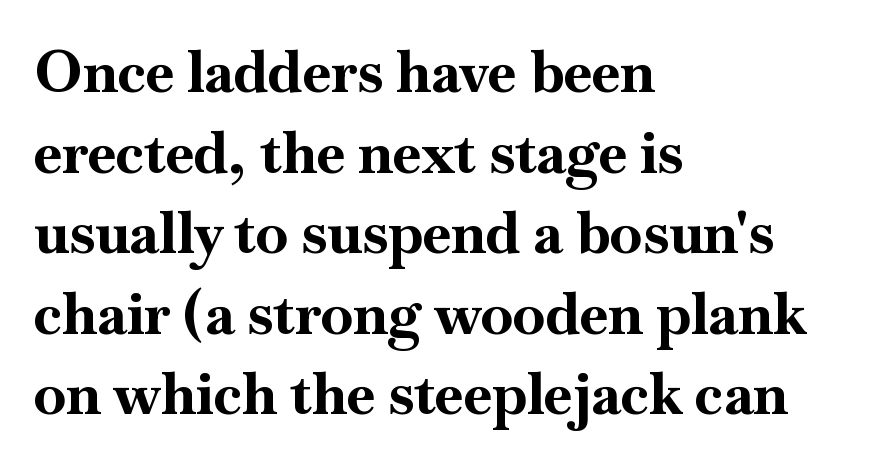
Q: Is the text bold? A: Yes.
Q: Is the text italic (slanted)? A: No, it is upright.
Q: Is the typeface a serif or a sans-serif typeface? A: Serif.
Q: Is the text underlined? A: No.
Q: How is the paragraph aligned? A: Left-aligned.
Q: Is the spacing between letters normal or unusually wide? A: Normal.
Q: Is the spacing between lines tight, normal or loose? A: Normal.
Q: Width (condensed, normal, or wide)? A: Normal.
Q: Stroke contrast? A: High.
Q: x-height? A: Small.
Q: Monospaced? A: No.
